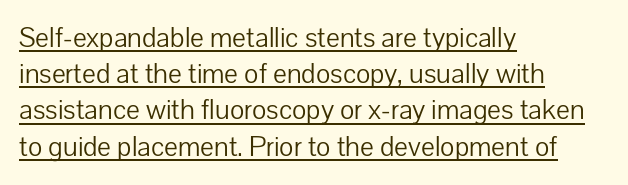
{"serif": "no", "italic": "no", "bold": "no", "weight": "light", "width": "normal", "stroke_contrast": "low", "x_height": "medium", "monospaced": "no", "underline": "yes", "align": "left", "line_spacing": "normal", "line_spacing_ratio": 1.25, "letter_spacing": "normal", "letter_spacing_em": 0.0, "glyph_px": 29}
